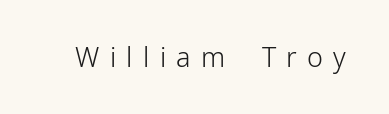
The words here are not underlined. How are the letters spaced? Widely, with obvious added tracking. On a weight scale, this lands at 450 or below. Italic? Not at all — the glyphs are vertical.
